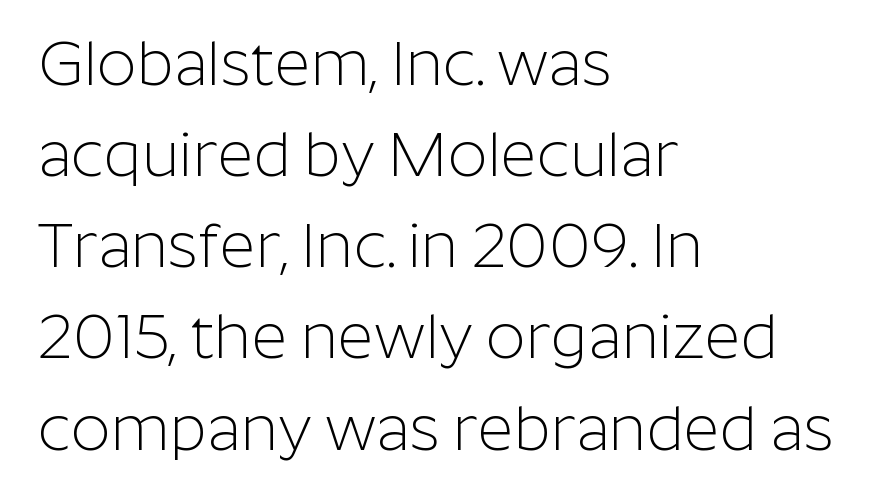
The image shows 62 px light sans-serif type, upright; set left-aligned, normal line spacing (1.47x), normal letter spacing, not underlined; low stroke contrast and a medium x-height.
